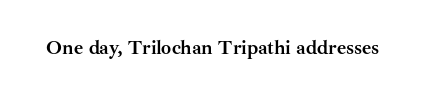
{"italic": "no", "bold": "yes", "underline": "no", "letter_spacing": "normal", "letter_spacing_em": 0.0, "glyph_px": 20}
